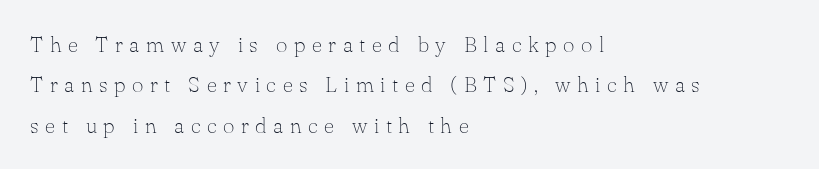
Q: Is the text bold? A: No.
Q: Is the text italic (slanted)? A: No, it is upright.
Q: Is the text underlined? A: No.
Q: How is the paragraph aligned? A: Left-aligned.
Q: Is the spacing between letters normal or unusually wide? A: Unusually wide.
